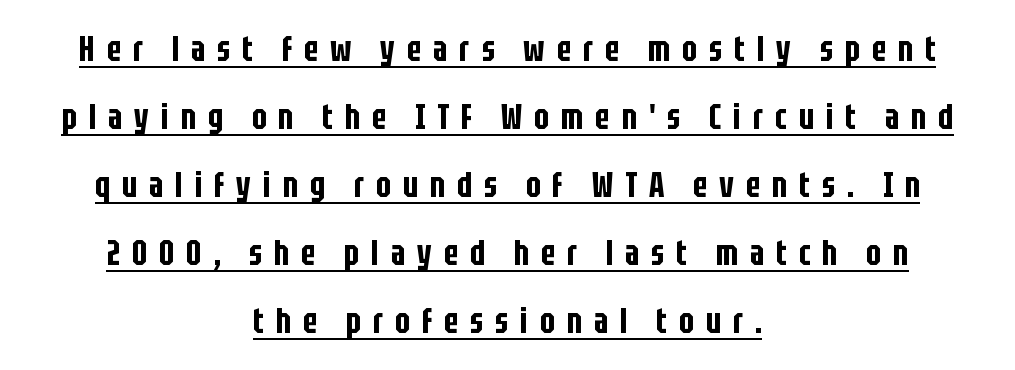
The image shows 35 px condensed sans-serif type, upright; set centered, loose line spacing (1.94x), unusually wide letter spacing (+0.34 em), underlined; low stroke contrast and a large x-height.
